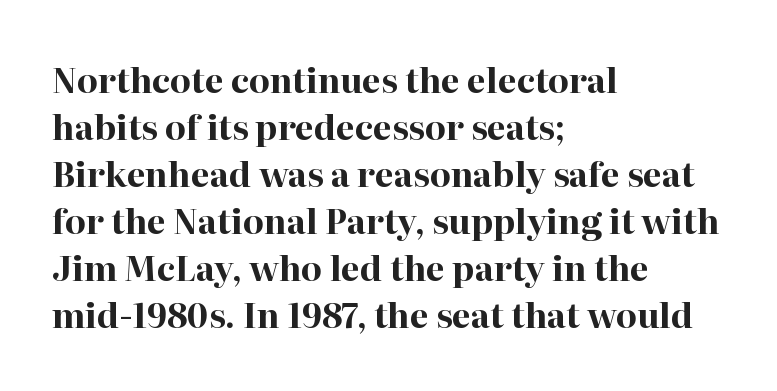
Designer's note — italics off, roman on. Typographic density is high because the face is bold. This rendering leaves character spacing at its baseline value. The rendering uses natural spacing where letterforms have individual widths. Line spacing here is normal.
